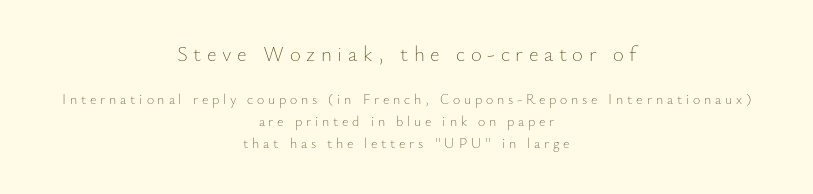
The image shows 21 px text type, upright; set centered, normal line spacing (1.57x), unusually wide letter spacing (+0.27 em), not underlined; the first (top) block is 1.5x larger.
